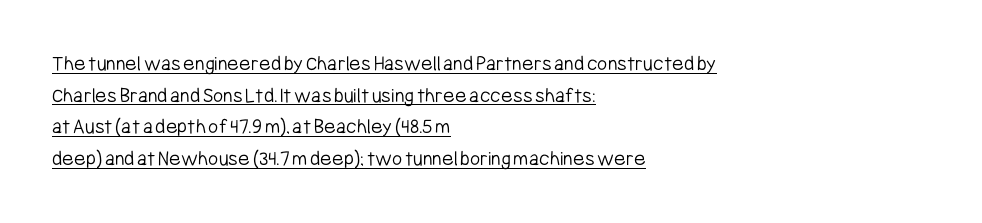
The image shows 22 px text type, upright; set left-aligned, normal line spacing (1.44x), normal letter spacing, underlined.
